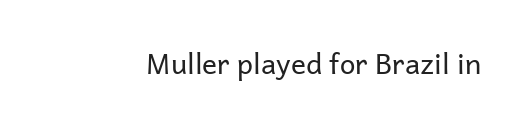
The image shows 28 px regular-weight sans-serif type, upright; set normal letter spacing, not underlined; low stroke contrast and a medium x-height.
